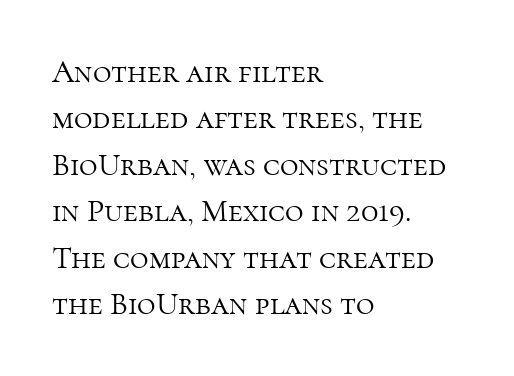
The image shows 32 px light serif type, upright; set left-aligned, normal line spacing (1.45x), normal letter spacing, not underlined; high stroke contrast and a medium x-height.
